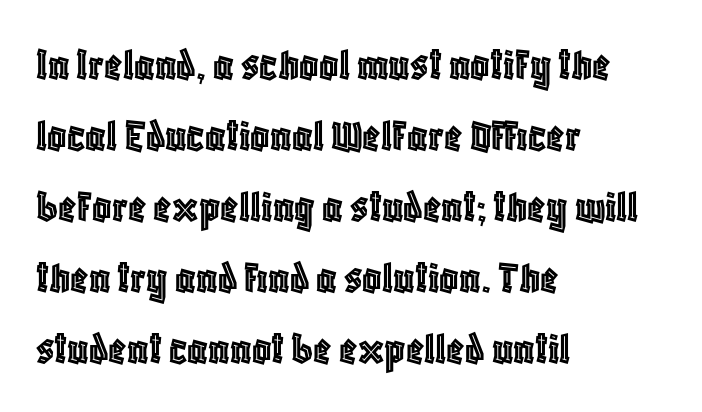
The image shows 47 px condensed type, upright; set left-aligned, normal line spacing (1.51x), normal letter spacing, not underlined; a large x-height.
